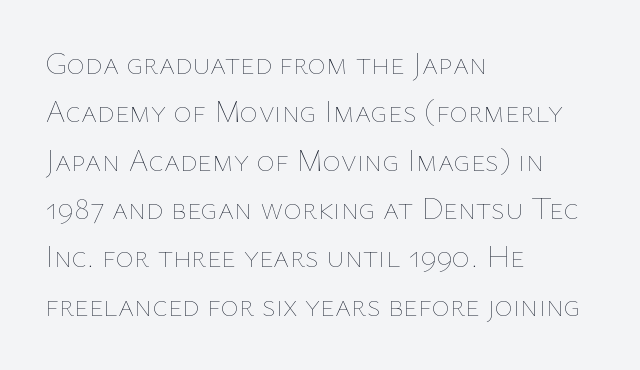
Q: Is the text bold? A: No.
Q: Is the text italic (slanted)? A: No, it is upright.
Q: Is the text underlined? A: No.
Q: How is the paragraph aligned? A: Left-aligned.
Q: Is the spacing between letters normal or unusually wide? A: Normal.
Q: Is the spacing between lines tight, normal or loose? A: Normal.
Q: Width (condensed, normal, or wide)? A: Normal.
Q: Stroke contrast? A: Low.
Q: x-height? A: Medium.
Q: Monospaced? A: No.
